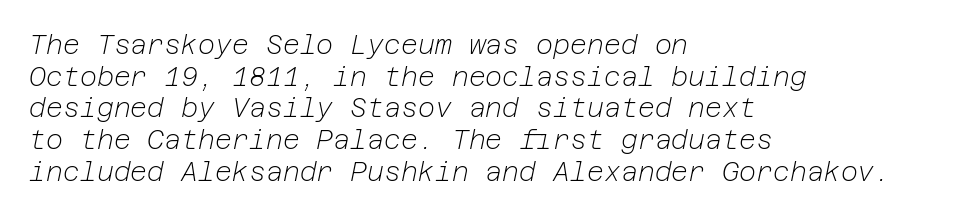
Q: Is the text bold? A: No.
Q: Is the text italic (slanted)? A: Yes, it leans right by about 12 degrees.
Q: Is the text underlined? A: No.
Q: How is the paragraph aligned? A: Left-aligned.
Q: Is the spacing between letters normal or unusually wide? A: Normal.
